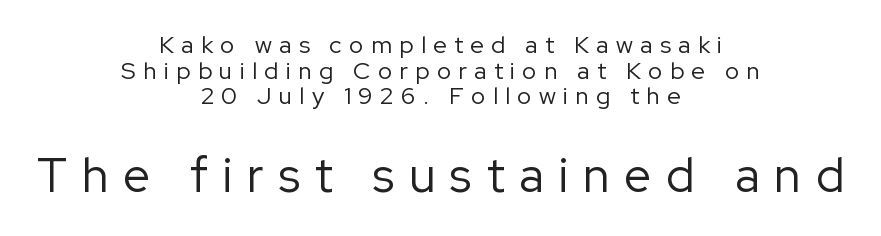
The words here are not underlined. The tracking reads as deliberately expanded to a designer's eye. Which margin do the lines hug? Neither — every line sits in the middle. The strokes carry an ordinary text weight at most. Here the designer chose a conventional face with non-uniform glyph widths. A typesetter would call this leading minimal, almost set solid.
